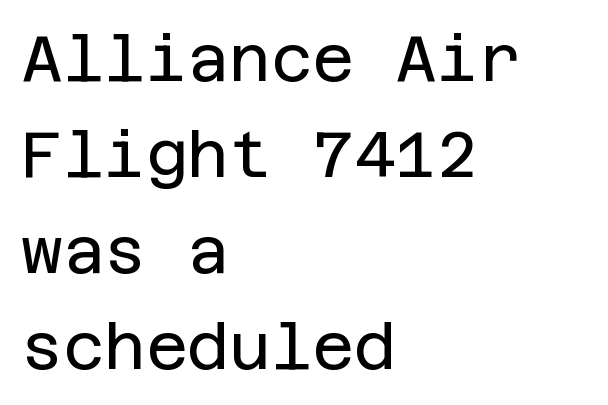
{"serif": "no", "italic": "no", "bold": "no", "weight": "regular", "width": "normal", "stroke_contrast": "low", "x_height": "large", "underline": "no", "align": "left", "line_spacing": "normal", "line_spacing_ratio": 1.5, "letter_spacing": "normal", "letter_spacing_em": 0.0, "glyph_px": 64}
